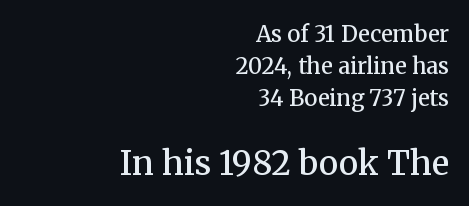
The composition opens small and finishes big. This is the in-between weight designers call semibold or demi. The horizontal fit of the characters is conventional and even. Does the copy run flush right? Yes — the right margin is perfectly even. A bare baseline throughout the passage. The type family on display is of the serif kind.
